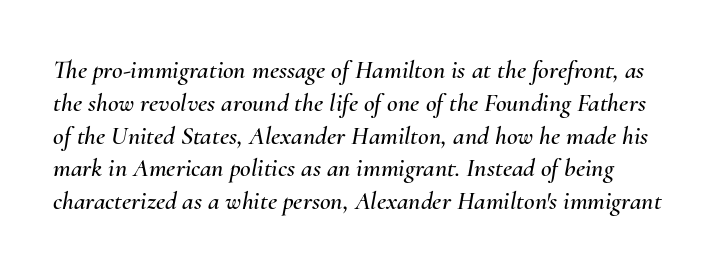
Spacing between characters is what you'd get straight out of the box. Designer's note — italics engaged. Glance below the letters and you will spot only blank space. The space between consecutive lines is moderate.
